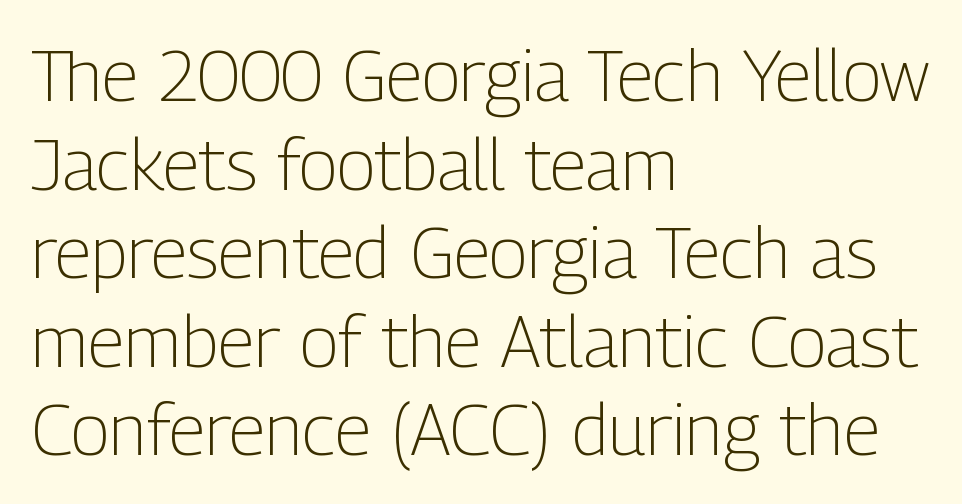
The image shows 72 px light, condensed sans-serif type, upright; set left-aligned, line spacing 1.23x, normal letter spacing, not underlined; low stroke contrast and a medium x-height.
